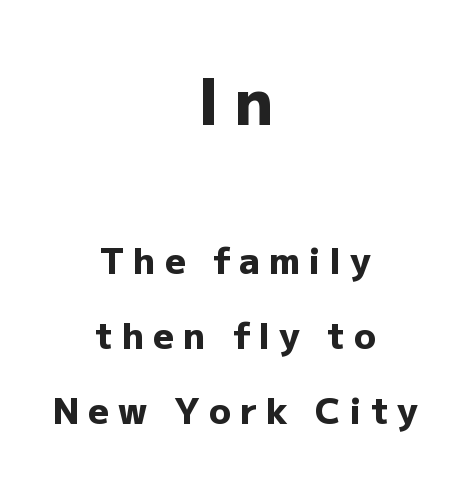
Q: Is the text bold? A: Yes.
Q: Is the text italic (slanted)? A: No, it is upright.
Q: Is the typeface a serif or a sans-serif typeface? A: Sans-serif.
Q: Is the text underlined? A: No.
Q: How is the paragraph aligned? A: Centered.
Q: Is the spacing between letters normal or unusually wide? A: Unusually wide.
Q: Is the spacing between lines tight, normal or loose? A: Loose.
Q: Which block of text is set in a larger size, the first (top) or the second (bottom)? A: The first (top) one.
Q: Width (condensed, normal, or wide)? A: Normal.
Q: Stroke contrast? A: Low.
Q: x-height? A: Medium.
Q: Monospaced? A: No.
